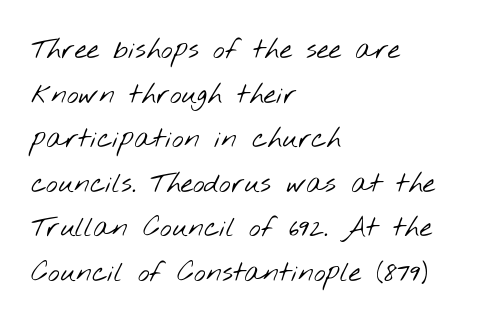
Is this a heavy cut? Hardly; it is regular or lighter. In CSS terms this would be text-align: left. A sans-serif font was chosen for this passage. Vertical spacing — default. Spacing verdict: proportional, widths tailored to each character.
